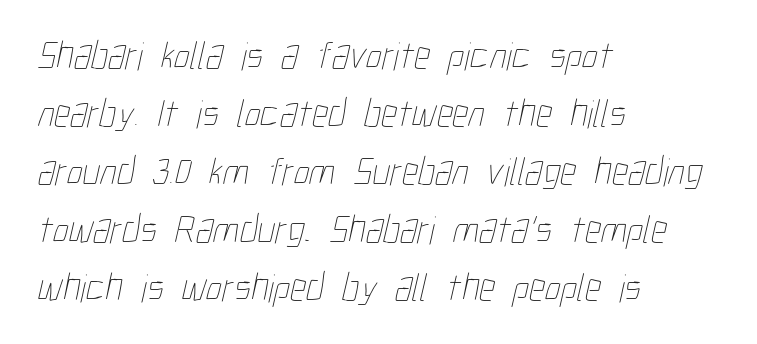
{"bold": "no", "weight": "thin", "width": "condensed", "stroke_contrast": "low", "x_height": "medium", "monospaced": "no", "underline": "no", "align": "left", "line_spacing": "normal", "line_spacing_ratio": 1.45, "letter_spacing": "normal", "letter_spacing_em": 0.0, "glyph_px": 40}
